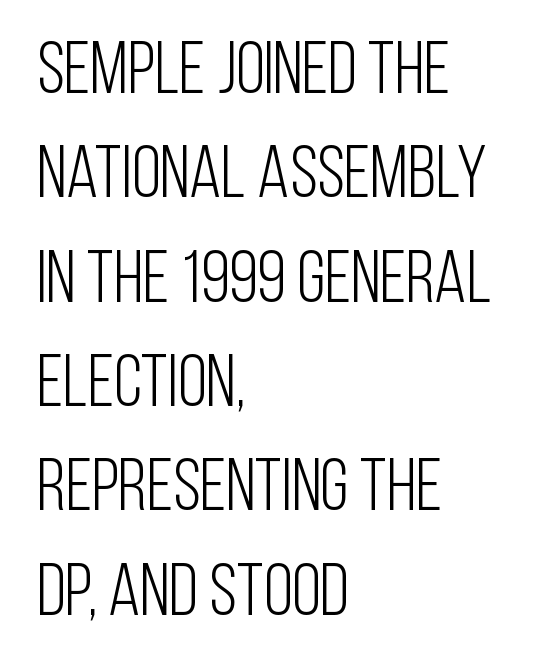
{"serif": "no", "italic": "no", "bold": "no", "weight": "light", "width": "condensed", "stroke_contrast": "low", "x_height": "large", "monospaced": "no", "underline": "no", "align": "left", "line_spacing": "normal", "line_spacing_ratio": 1.41, "letter_spacing": "normal", "letter_spacing_em": 0.0, "glyph_px": 74}
